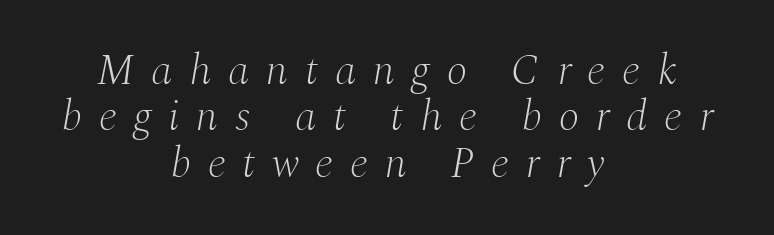
The strokes carry an ordinary text weight at most. These lines were composed using italics. The paragraph shown floats in the horizontal middle. Stroke terminals: seriffed. Is this a fixed-width face? No — the glyphs have proportional, varying widths. Has an underline been added? It has not.
